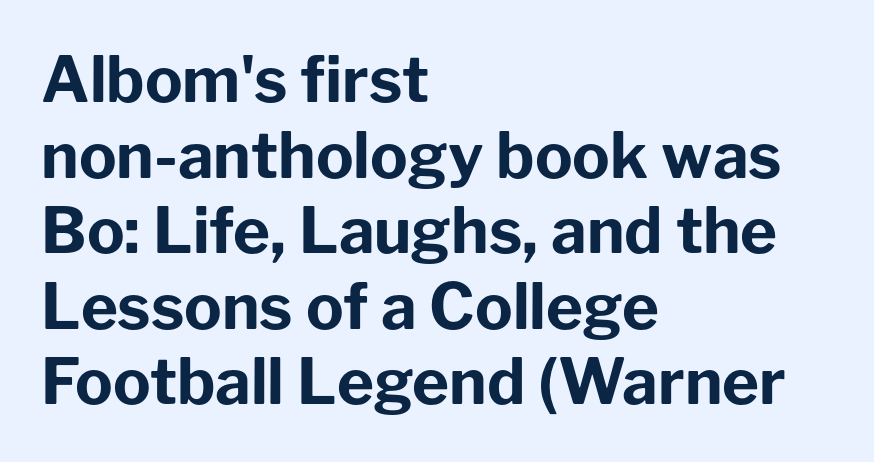
The image shows 63 px bold sans-serif type, upright; set left-aligned, line spacing 1.2x, normal letter spacing, not underlined; low stroke contrast and a medium x-height.
